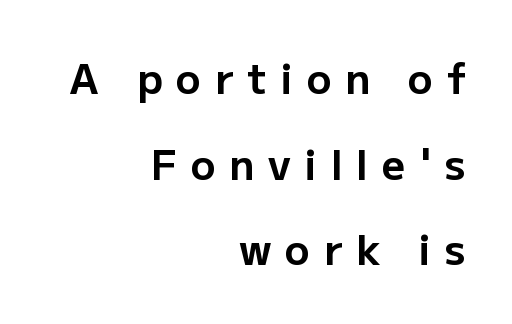
Its strokes are broad and dark, the hallmark of bold type. A clean baseline with only descenders dipping below it. A typesetter would call this proportional, since set widths differ per character. The space between consecutive lines is lavish.
